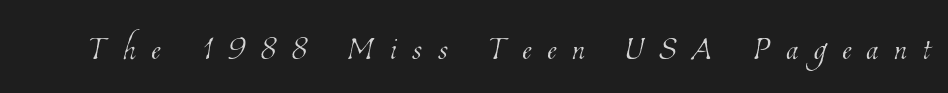
The line texture is sparse and dotted thanks to wide tracking. Varying glyph widths throughout — classic text-font behaviour. Ink coverage per letter is moderate at most. Anything drawn beneath the words? Only blank space.
